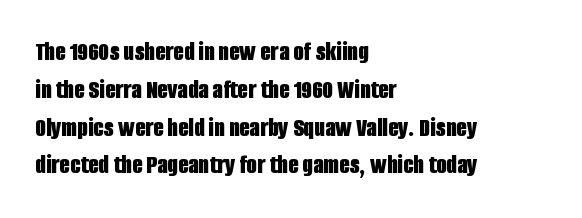
{"italic": "no", "bold": "yes", "underline": "no", "align": "left", "line_spacing": "normal", "line_spacing_ratio": 1.4, "letter_spacing": "normal", "letter_spacing_em": 0.0, "glyph_px": 27}
